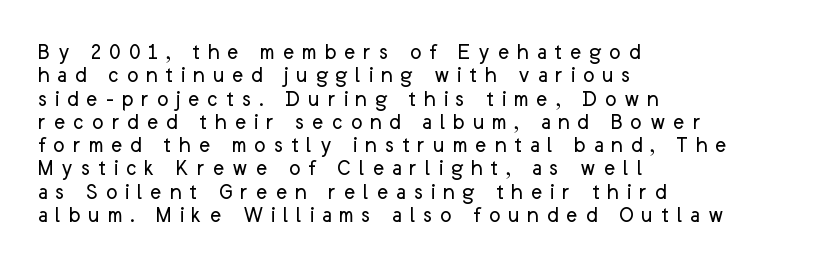
{"italic": "no", "bold": "no", "underline": "no", "align": "left", "line_spacing": "tight", "line_spacing_ratio": 0.97, "letter_spacing": "wide", "letter_spacing_em": 0.32, "glyph_px": 24}
